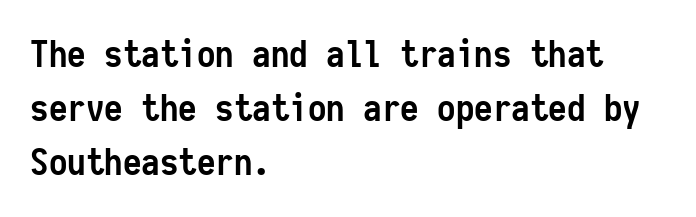
Q: Is the text bold? A: Yes.
Q: Is the text italic (slanted)? A: No, it is upright.
Q: Is the typeface a serif or a sans-serif typeface? A: Sans-serif.
Q: Is the text underlined? A: No.
Q: How is the paragraph aligned? A: Left-aligned.
Q: Is the spacing between letters normal or unusually wide? A: Normal.
Q: Is the spacing between lines tight, normal or loose? A: Normal.
Q: Width (condensed, normal, or wide)? A: Condensed.
Q: Stroke contrast? A: Low.
Q: x-height? A: Medium.
Q: Monospaced? A: Yes.
